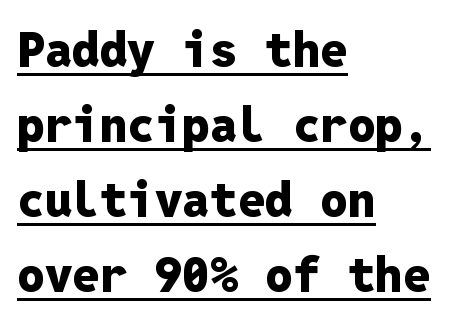
The image shows 49 px heavy sans-serif type, upright, monospaced; set left-aligned, normal line spacing (1.53x), normal letter spacing, underlined; low stroke contrast and a medium x-height.
